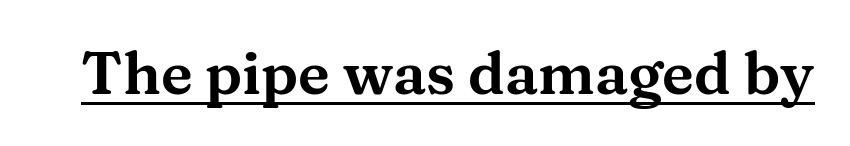
Q: Is the text italic (slanted)? A: No, it is upright.
Q: Is the typeface a serif or a sans-serif typeface? A: Serif.
Q: Is the text underlined? A: Yes.
Q: Is the spacing between letters normal or unusually wide? A: Normal.
Q: Width (condensed, normal, or wide)? A: Wide.
Q: Stroke contrast? A: Medium.
Q: x-height? A: Medium.
Q: Monospaced? A: No.
